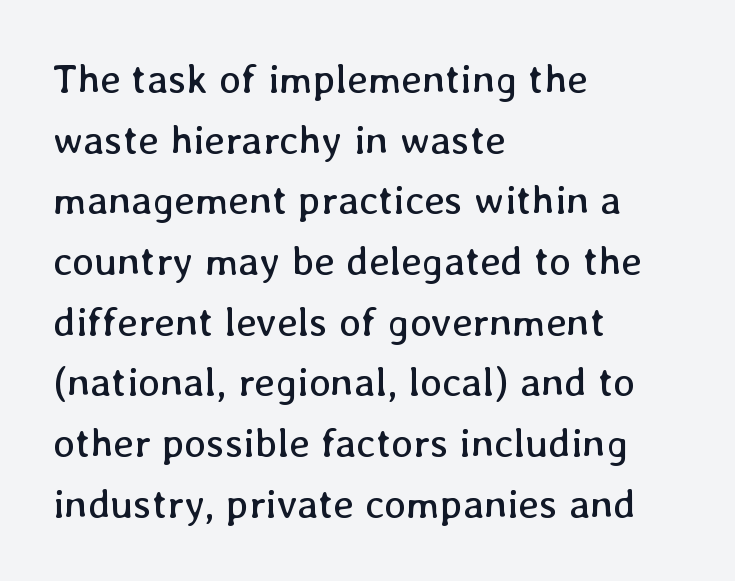
The image shows 41 px regular-weight type, upright; set left-aligned, normal line spacing (1.48x), normal letter spacing, not underlined; low stroke contrast and a medium x-height.
